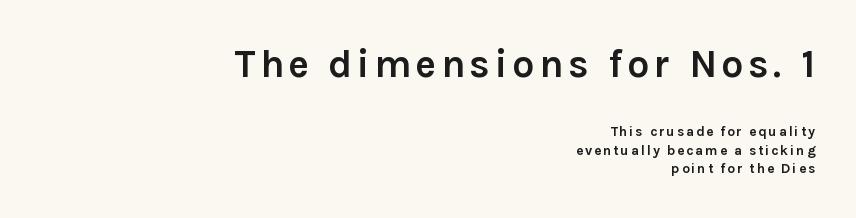
Reading down the block, your eye finds every line finishing at a fixed right position. The sample has been set heavy, in full bold. Grotesque or geometric, the face here clearly has no serifs. The composition opens big and finishes small.
